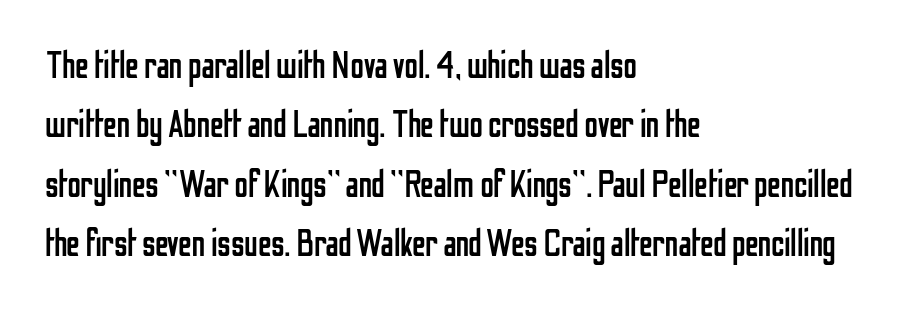
Q: Is the text bold? A: No.
Q: Is the text italic (slanted)? A: No, it is upright.
Q: Is the typeface a serif or a sans-serif typeface? A: Sans-serif.
Q: Is the text underlined? A: No.
Q: How is the paragraph aligned? A: Left-aligned.
Q: Is the spacing between letters normal or unusually wide? A: Normal.
Q: Is the spacing between lines tight, normal or loose? A: Normal.
Q: Width (condensed, normal, or wide)? A: Condensed.
Q: Stroke contrast? A: Low.
Q: x-height? A: Medium.
Q: Monospaced? A: No.
